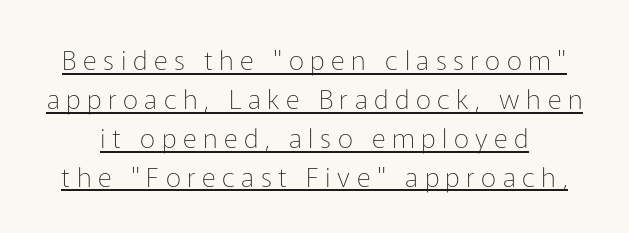
Q: Is the text bold? A: No.
Q: Is the text italic (slanted)? A: No, it is upright.
Q: Is the text underlined? A: Yes.
Q: Is the spacing between letters normal or unusually wide? A: Unusually wide.
Q: Is the spacing between lines tight, normal or loose? A: Normal.
